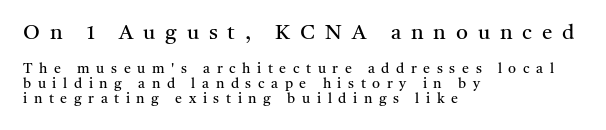
{"italic": "no", "bold": "no", "underline": "no", "align": "left", "line_spacing": "tight", "line_spacing_ratio": 1.06, "letter_spacing": "wide", "letter_spacing_em": 0.47, "larger_block": "first", "size_ratio": 1.5, "glyph_px": 21}
